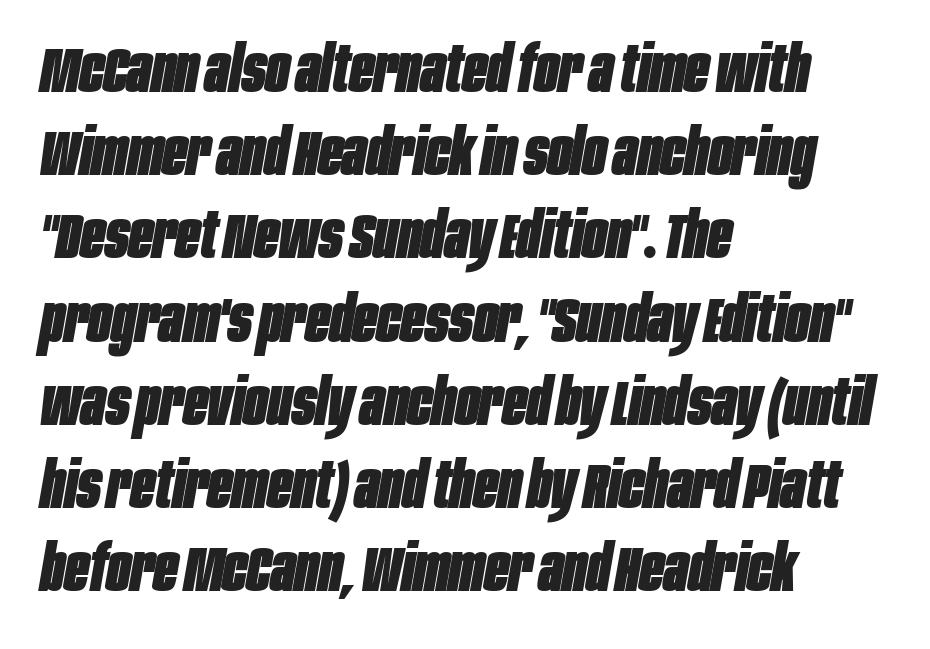
{"italic": "yes", "lean": "right", "slant_degrees": 10, "bold": "yes", "weight": "heavy", "width": "condensed", "stroke_contrast": "low", "x_height": "large", "monospaced": "no", "underline": "no", "align": "left", "line_spacing": "normal", "line_spacing_ratio": 1.3, "letter_spacing": "normal", "letter_spacing_em": 0.0, "glyph_px": 64}
